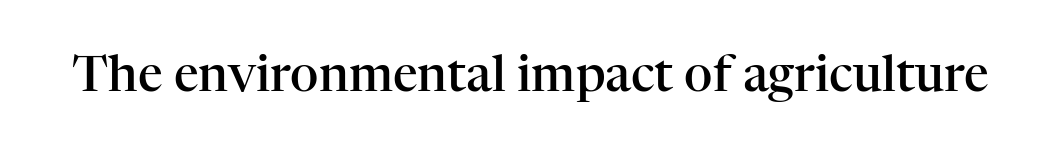
The image shows 49 px semibold serif type, upright; set normal letter spacing, not underlined; high stroke contrast and a medium x-height.
